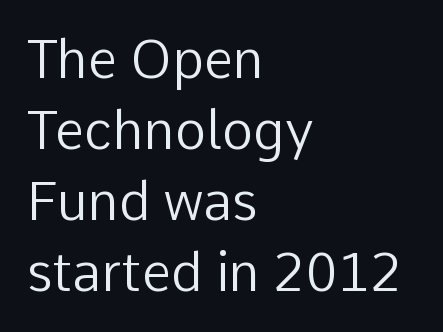
The image shows 53 px regular-weight sans-serif type, upright; set left-aligned, normal line spacing (1.34x), normal letter spacing, not underlined; low stroke contrast and a medium x-height.
